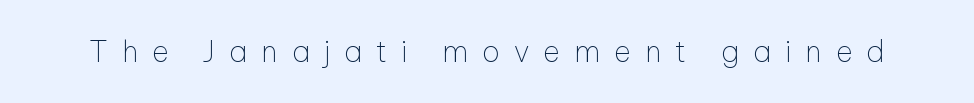
{"serif": "no", "italic": "no", "bold": "no", "weight": "thin", "width": "normal", "stroke_contrast": "low", "x_height": "medium", "monospaced": "no", "underline": "no", "letter_spacing": "wide", "letter_spacing_em": 0.48, "glyph_px": 29}
